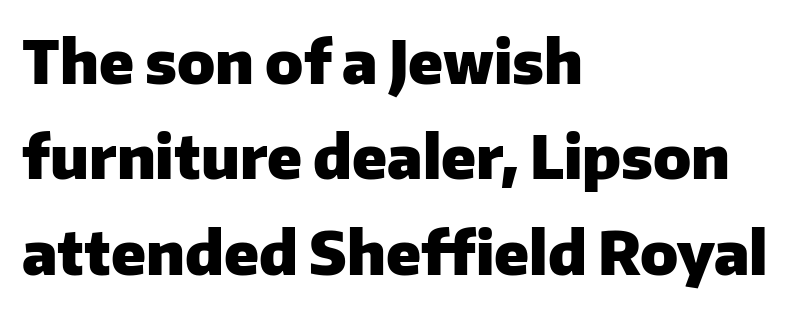
{"serif": "no", "italic": "no", "bold": "yes", "weight": "heavy", "width": "normal", "stroke_contrast": "low", "x_height": "medium", "monospaced": "no", "underline": "no", "align": "left", "line_spacing": "normal", "line_spacing_ratio": 1.59, "letter_spacing": "normal", "letter_spacing_em": 0.0, "glyph_px": 60}
